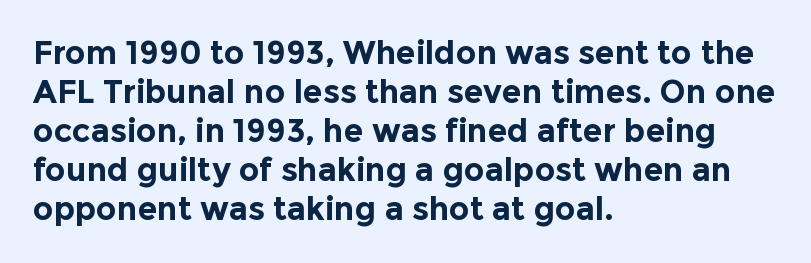
Q: Is the text bold? A: Yes.
Q: Is the text italic (slanted)? A: No, it is upright.
Q: Is the typeface a serif or a sans-serif typeface? A: Sans-serif.
Q: Is the text underlined? A: No.
Q: How is the paragraph aligned? A: Left-aligned.
Q: Is the spacing between letters normal or unusually wide? A: Normal.
Q: Width (condensed, normal, or wide)? A: Normal.
Q: x-height? A: Medium.
Q: Monospaced? A: No.
